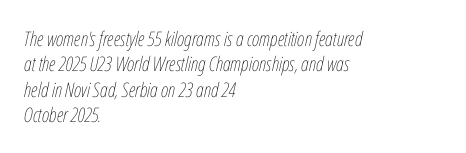
{"italic": "yes", "lean": "right", "slant_degrees": 12, "bold": "no", "underline": "no", "align": "left", "line_spacing": "normal", "line_spacing_ratio": 1.27, "letter_spacing": "normal", "letter_spacing_em": 0.0, "glyph_px": 20}
